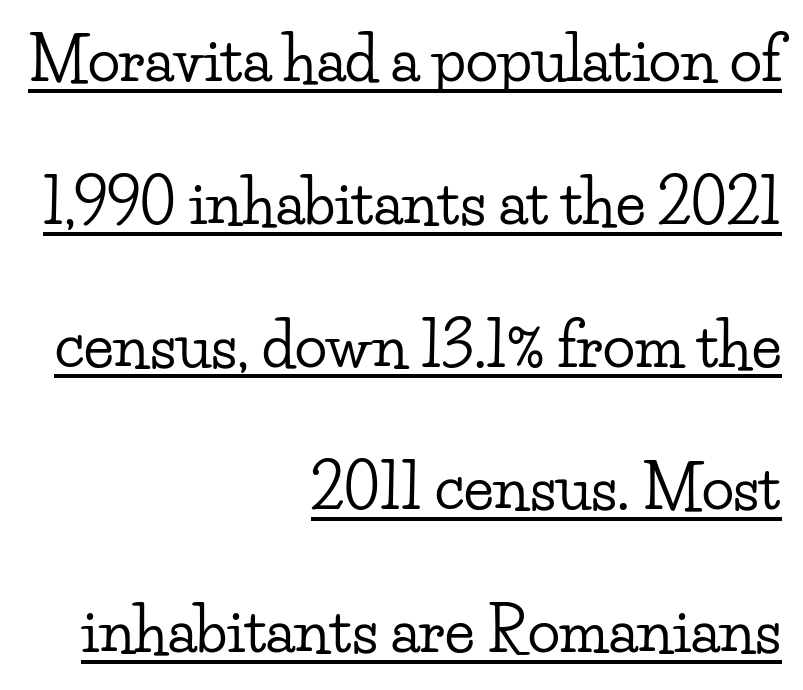
Q: Is the text italic (slanted)? A: No, it is upright.
Q: Is the typeface a serif or a sans-serif typeface? A: Serif.
Q: Is the text underlined? A: Yes.
Q: How is the paragraph aligned? A: Right-aligned.
Q: Is the spacing between letters normal or unusually wide? A: Normal.
Q: Is the spacing between lines tight, normal or loose? A: Loose.
Q: Width (condensed, normal, or wide)? A: Wide.
Q: Stroke contrast? A: Low.
Q: x-height? A: Small.
Q: Monospaced? A: No.
